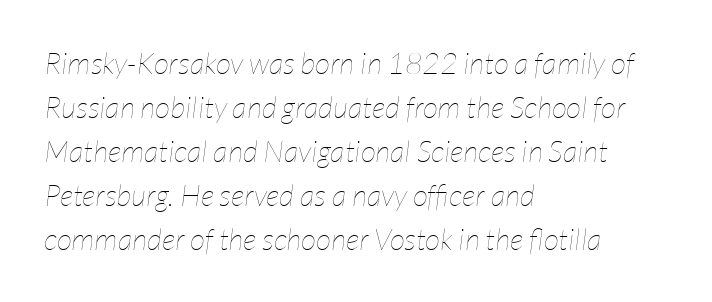
Q: Is the text bold? A: No.
Q: Is the text italic (slanted)? A: Yes, it leans right by about 7 degrees.
Q: Is the text underlined? A: No.
Q: How is the paragraph aligned? A: Left-aligned.
Q: Is the spacing between letters normal or unusually wide? A: Normal.
Q: Is the spacing between lines tight, normal or loose? A: Normal.
Q: Width (condensed, normal, or wide)? A: Condensed.
Q: Stroke contrast? A: Low.
Q: x-height? A: Medium.
Q: Monospaced? A: No.
